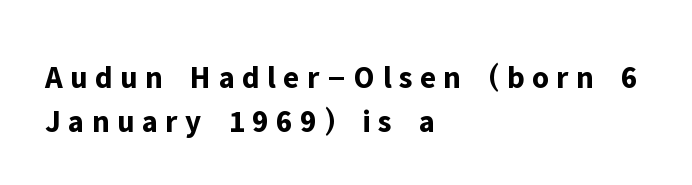
The image shows 32 px bold sans-serif type, upright; set left-aligned, normal line spacing (1.37x), unusually wide letter spacing (+0.23 em), not underlined; low stroke contrast and a medium x-height.
